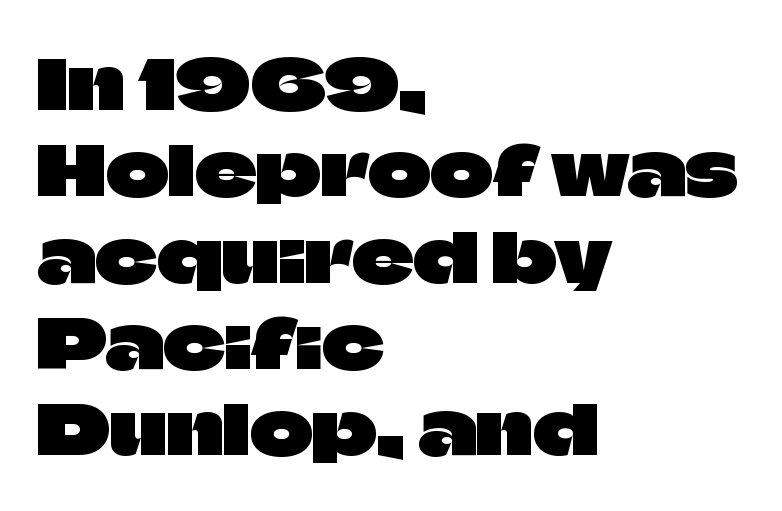
Q: Is the text italic (slanted)? A: No, it is upright.
Q: Is the typeface a serif or a sans-serif typeface? A: Sans-serif.
Q: Is the text underlined? A: No.
Q: How is the paragraph aligned? A: Left-aligned.
Q: Is the spacing between letters normal or unusually wide? A: Normal.
Q: Is the spacing between lines tight, normal or loose? A: Normal.
Q: Width (condensed, normal, or wide)? A: Normal.
Q: Stroke contrast? A: Low.
Q: x-height? A: Large.
Q: Monospaced? A: No.
